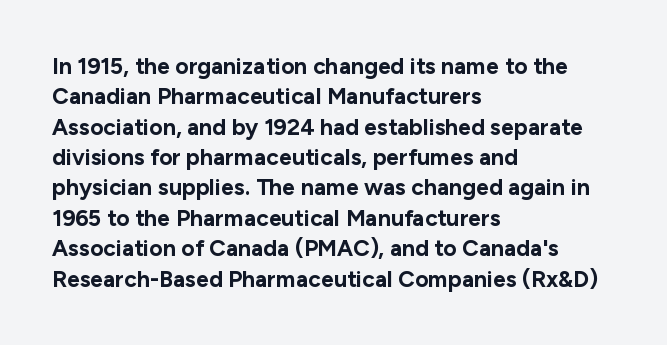
Q: Is the text bold? A: Yes.
Q: Is the text italic (slanted)? A: No, it is upright.
Q: Is the text underlined? A: No.
Q: How is the paragraph aligned? A: Left-aligned.
Q: Is the spacing between letters normal or unusually wide? A: Normal.
Q: Is the spacing between lines tight, normal or loose? A: Normal.
